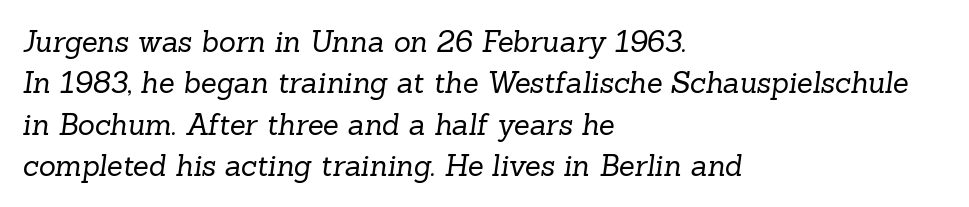
The image shows 29 px regular-weight serif type; set left-aligned, normal line spacing (1.43x), normal letter spacing, not underlined; low stroke contrast and a medium x-height.
